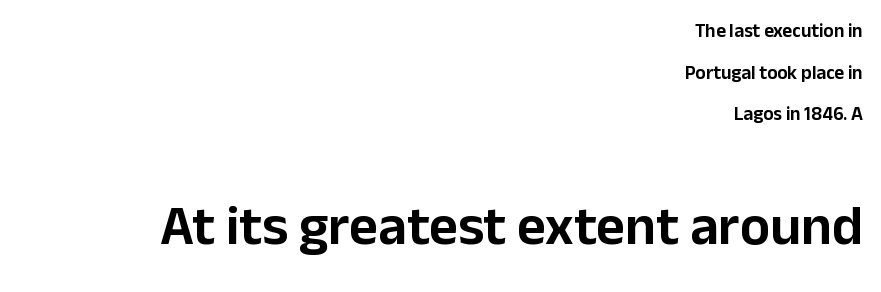
Q: Is the text italic (slanted)? A: No, it is upright.
Q: Is the typeface a serif or a sans-serif typeface? A: Sans-serif.
Q: Is the text underlined? A: No.
Q: How is the paragraph aligned? A: Right-aligned.
Q: Is the spacing between letters normal or unusually wide? A: Normal.
Q: Is the spacing between lines tight, normal or loose? A: Loose.
Q: Which block of text is set in a larger size, the first (top) or the second (bottom)? A: The second (bottom) one.
Q: Width (condensed, normal, or wide)? A: Normal.
Q: Stroke contrast? A: Low.
Q: x-height? A: Medium.
Q: Monospaced? A: No.
